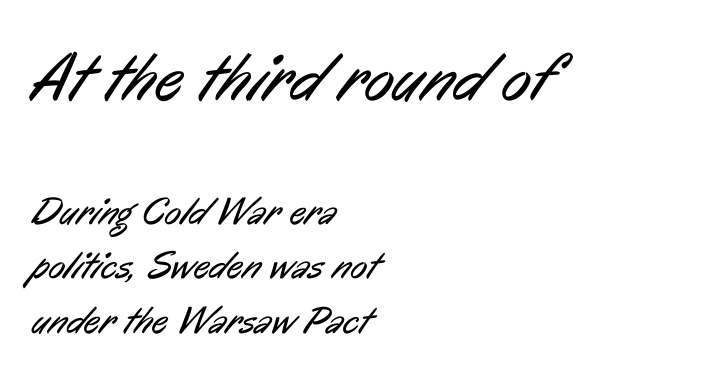
Q: Is the text bold? A: No.
Q: Is the typeface a serif or a sans-serif typeface? A: Sans-serif.
Q: Is the text underlined? A: No.
Q: How is the paragraph aligned? A: Left-aligned.
Q: Is the spacing between letters normal or unusually wide? A: Normal.
Q: Is the spacing between lines tight, normal or loose? A: Normal.
Q: Which block of text is set in a larger size, the first (top) or the second (bottom)? A: The first (top) one.
Q: Width (condensed, normal, or wide)? A: Condensed.
Q: Stroke contrast? A: Low.
Q: x-height? A: Medium.
Q: Monospaced? A: No.
